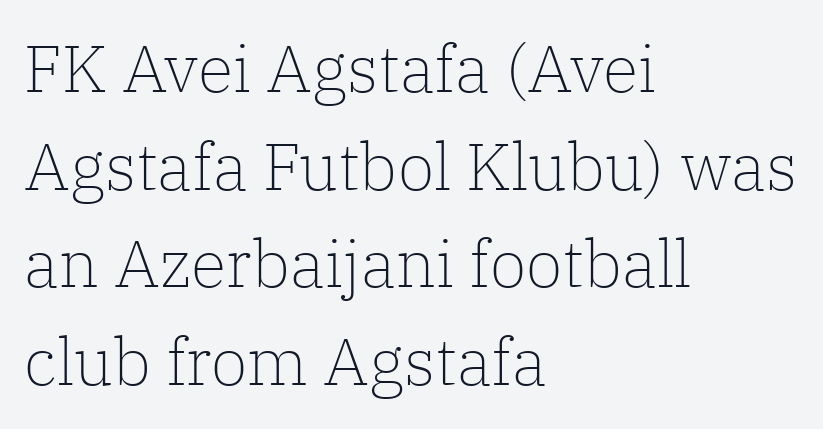
Decoration check: the copy has no underline. The gaps between neighbouring characters are ordinary and unremarkable. Think standard paragraph weight, or any step lighter than that. A classic flush-left, rag-right setting is used for this passage. The block of text has a typical density, with ordinary space between rows.
